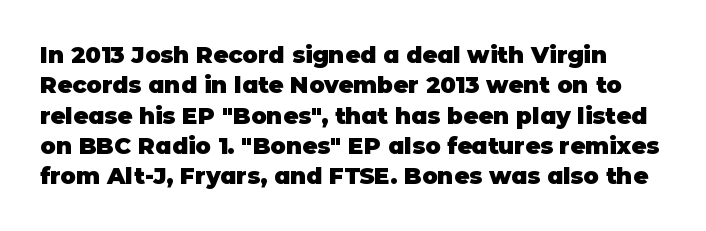
Q: Is the text bold? A: Yes.
Q: Is the text italic (slanted)? A: No, it is upright.
Q: Is the text underlined? A: No.
Q: Is the spacing between letters normal or unusually wide? A: Normal.
Q: Is the spacing between lines tight, normal or loose? A: Normal.
